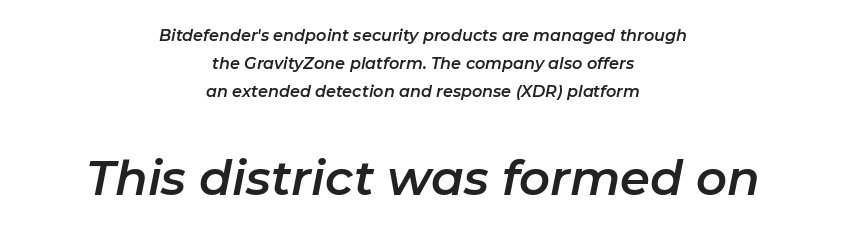
Decoration check: the copy has no underline. The second block has been scaled up relative to the first. Nothing unusual about the tracking: characters are spaced as the font intends. These lines are centered, leaving both edges ragged. Looks like regular typesetting: each glyph gets only the width it needs.
